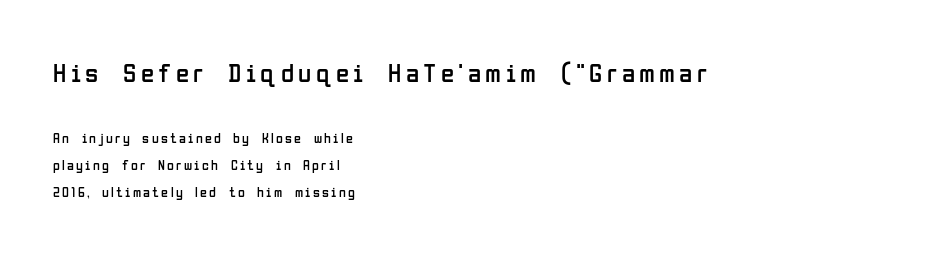
{"italic": "no", "bold": "no", "underline": "no", "align": "left", "line_spacing": "loose", "line_spacing_ratio": 1.94, "larger_block": "first", "size_ratio": 1.93, "glyph_px": 27}
